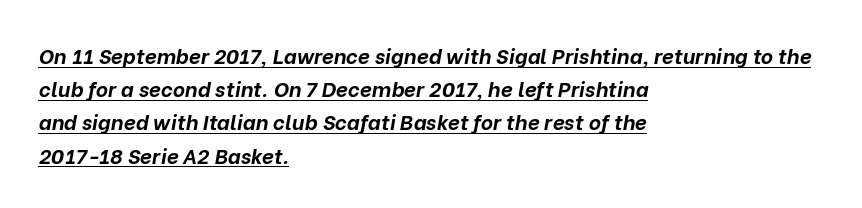
A dark, heavy texture on the line: the type is bold. Nothing unusual about the tracking: characters are spaced as the font intends. This rendering features underlined lettering. In terms of leading, this rendering sits right in the middle. Alignment: flush left.
